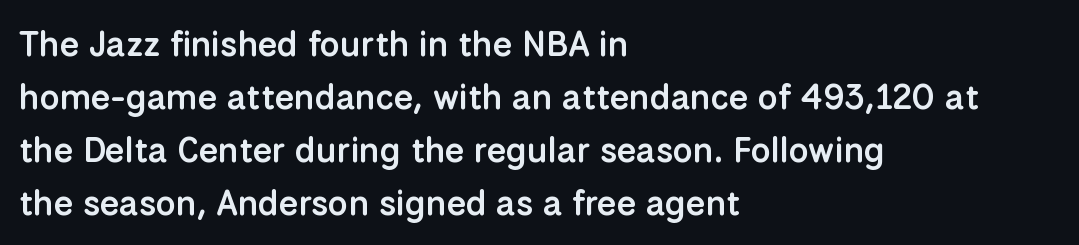
The image shows 35 px semibold sans-serif type, upright; set left-aligned, normal line spacing (1.51x), normal letter spacing, not underlined; low stroke contrast and a medium x-height.
